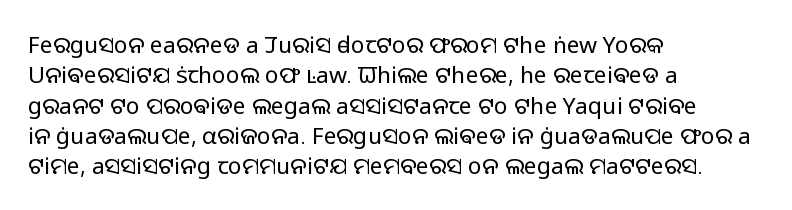
Q: Is the text bold? A: No.
Q: Is the text italic (slanted)? A: No, it is upright.
Q: Is the text underlined? A: No.
Q: How is the paragraph aligned? A: Left-aligned.
Q: Is the spacing between letters normal or unusually wide? A: Normal.
Q: Is the spacing between lines tight, normal or loose? A: Normal.
